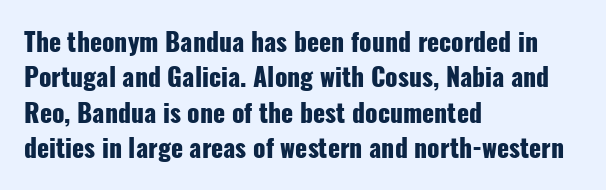
The image shows 25 px bold type, upright; set left-aligned, normal line spacing (1.42x), normal letter spacing, not underlined.
